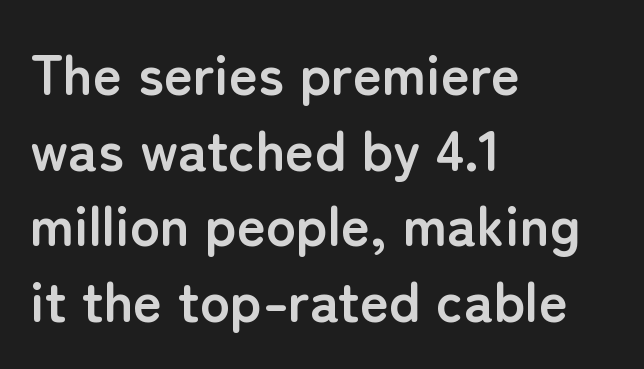
{"serif": "no", "italic": "no", "bold": "yes", "weight": "semibold", "width": "normal", "stroke_contrast": "low", "x_height": "medium", "monospaced": "no", "underline": "no", "align": "left", "line_spacing": "normal", "line_spacing_ratio": 1.35, "letter_spacing": "normal", "letter_spacing_em": 0.0, "glyph_px": 56}
